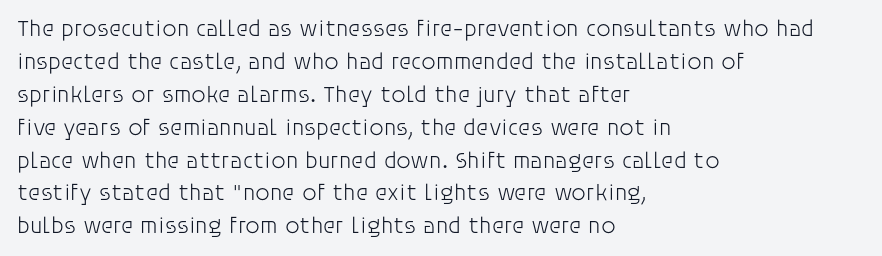
{"italic": "no", "bold": "no", "underline": "no", "align": "left", "line_spacing": "normal", "line_spacing_ratio": 1.43, "letter_spacing": "normal", "letter_spacing_em": 0.0, "glyph_px": 23}
